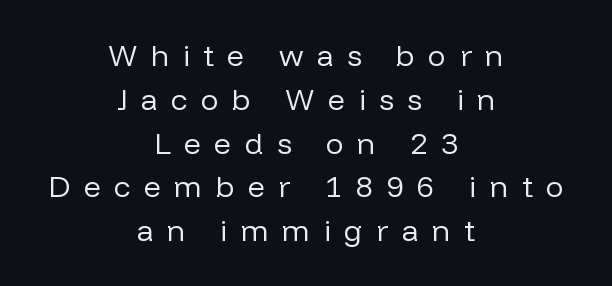
The type is letterspaced generously, with wide tracking. Any mark beneath the type? The region is blank. Note the varied advance widths — an 'i' is clearly narrower than an 'm'. A quiet, ordinary-to-light weight characterises the typeface. Neither beginnings nor endings align; midpoints do. This block has exactly the height ordinary leading produces.
